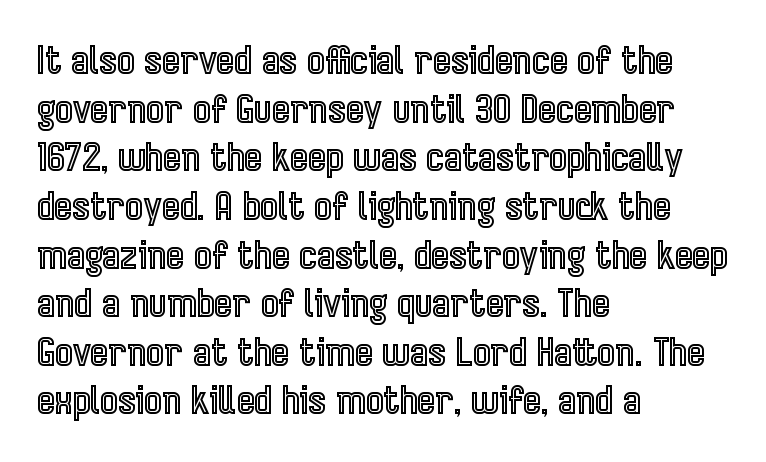
Q: Is the text italic (slanted)? A: No, it is upright.
Q: Is the text underlined? A: No.
Q: How is the paragraph aligned? A: Left-aligned.
Q: Is the spacing between letters normal or unusually wide? A: Normal.
Q: Is the spacing between lines tight, normal or loose? A: Normal.
Q: Width (condensed, normal, or wide)? A: Condensed.
Q: x-height? A: Medium.
Q: Monospaced? A: No.
